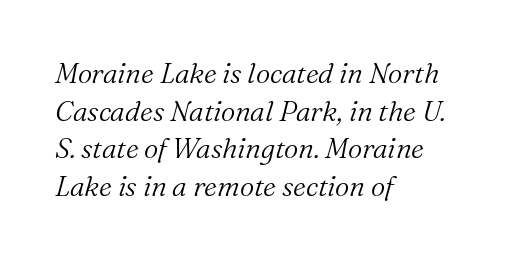
The strip under each line holds only bare page. Look at the tracking — it's just the regular setting, nothing added. Are there feet on the stems? There are — it's a serif. Looking at the ascenders, they clearly lean.
